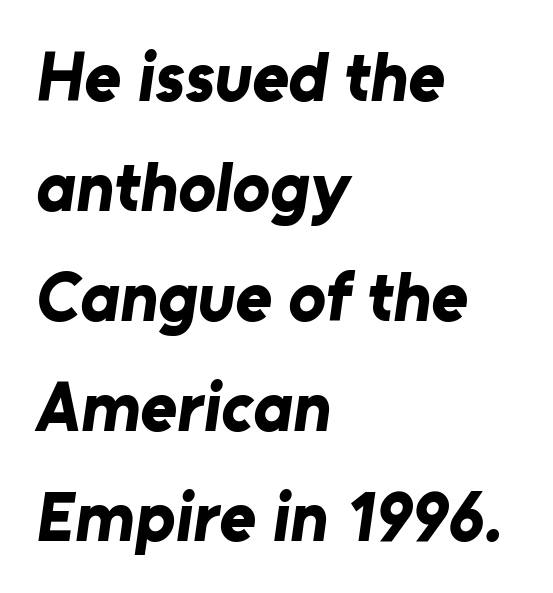
Each letter keeps its own natural width here, so spacing adapts to shape. The type is set solid horizontally, with unmodified tracking. This sample is left-justified, so line endings fall wherever the words run out. The vertical gap from one line to the next is medium. Every letter is thick-stroked: bold, no question.
